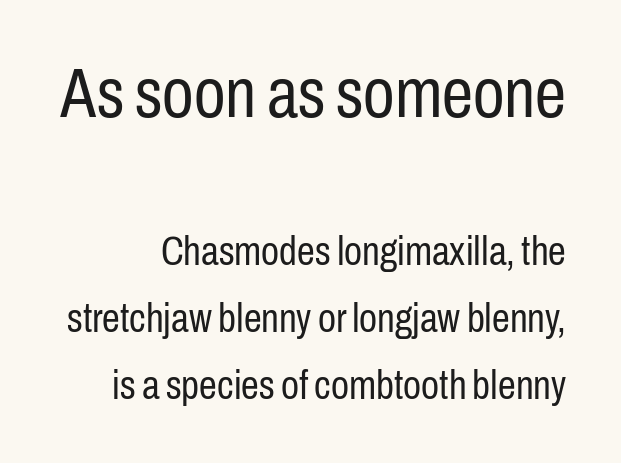
Q: Is the text bold? A: No.
Q: Is the text italic (slanted)? A: No, it is upright.
Q: Is the typeface a serif or a sans-serif typeface? A: Sans-serif.
Q: Is the text underlined? A: No.
Q: Is the spacing between letters normal or unusually wide? A: Normal.
Q: Is the spacing between lines tight, normal or loose? A: Normal.
Q: Which block of text is set in a larger size, the first (top) or the second (bottom)? A: The first (top) one.
Q: Width (condensed, normal, or wide)? A: Condensed.
Q: Stroke contrast? A: Low.
Q: x-height? A: Medium.
Q: Monospaced? A: No.
